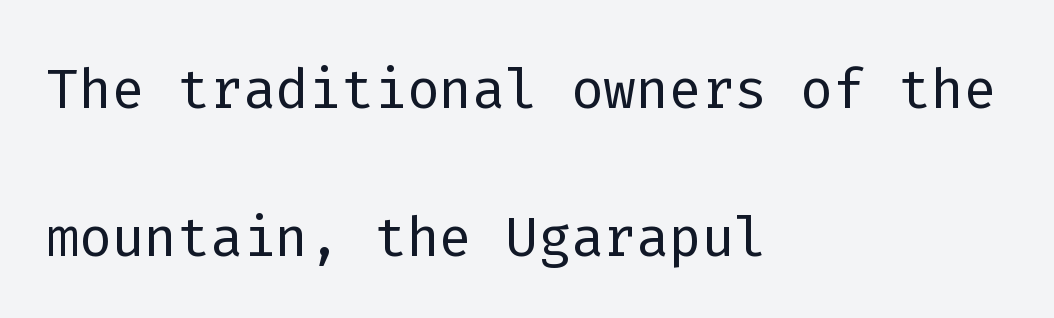
Q: Is the text bold? A: No.
Q: Is the text italic (slanted)? A: No, it is upright.
Q: Is the typeface a serif or a sans-serif typeface? A: Sans-serif.
Q: Is the text underlined? A: No.
Q: How is the paragraph aligned? A: Left-aligned.
Q: Is the spacing between letters normal or unusually wide? A: Normal.
Q: Is the spacing between lines tight, normal or loose? A: Loose.
Q: Width (condensed, normal, or wide)? A: Normal.
Q: Stroke contrast? A: Low.
Q: x-height? A: Medium.
Q: Monospaced? A: Yes.
